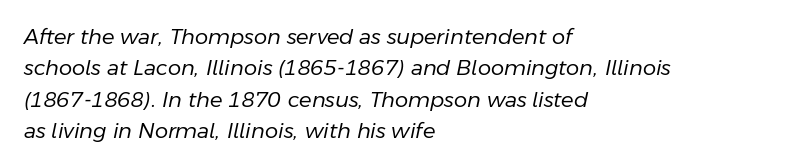
These lines are set flush left with a ragged right edge. The passage shown has conventional tracking throughout. When letters slant like this, we call the style italic. Has an underline been added? It has not. This sample keeps an unexceptional amount of space between lines.
